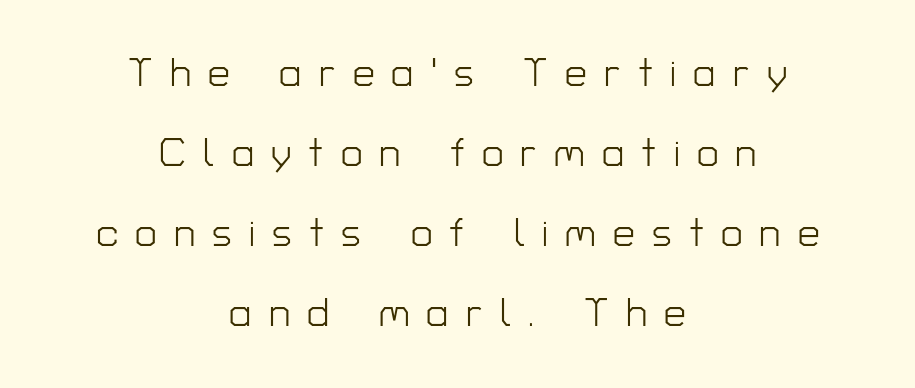
Q: Is the text bold? A: No.
Q: Is the text italic (slanted)? A: No, it is upright.
Q: Is the typeface a serif or a sans-serif typeface? A: Sans-serif.
Q: Is the text underlined? A: No.
Q: How is the paragraph aligned? A: Centered.
Q: Is the spacing between letters normal or unusually wide? A: Unusually wide.
Q: Is the spacing between lines tight, normal or loose? A: Loose.
Q: Width (condensed, normal, or wide)? A: Normal.
Q: Stroke contrast? A: Low.
Q: x-height? A: Medium.
Q: Monospaced? A: No.
